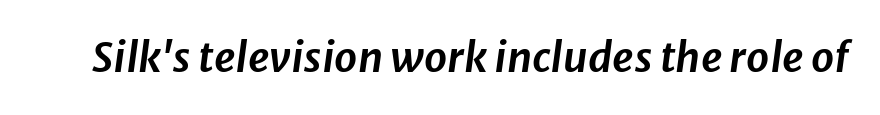
The zone under the glyphs is completely vacant. Does extra space separate the letters? No, they use regular spacing. Looks like regular typesetting: each glyph gets only the width it needs. Slant detected: the letters are inclined.
